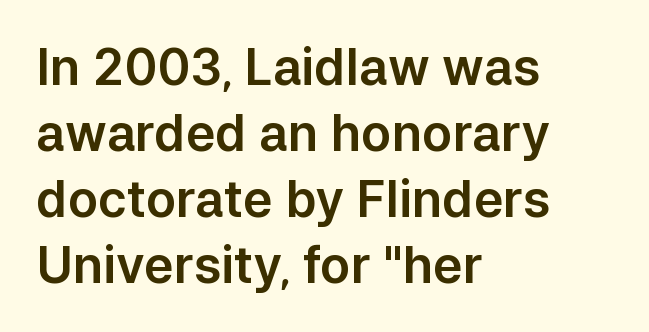
{"serif": "no", "italic": "no", "width": "normal", "stroke_contrast": "low", "x_height": "medium", "monospaced": "no", "underline": "no", "align": "left", "line_spacing": "normal", "line_spacing_ratio": 1.32, "letter_spacing": "normal", "letter_spacing_em": 0.0, "glyph_px": 50}
